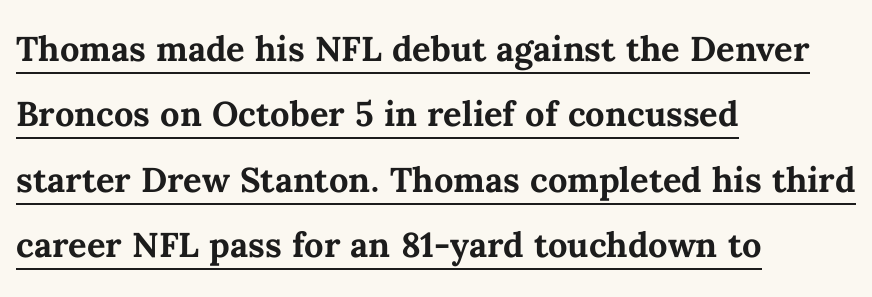
{"italic": "no", "bold": "yes", "weight": "semibold", "width": "normal", "stroke_contrast": "medium", "x_height": "medium", "monospaced": "no", "underline": "yes", "align": "left", "line_spacing": "normal", "line_spacing_ratio": 1.42, "letter_spacing": "normal", "letter_spacing_em": 0.0, "glyph_px": 46}
